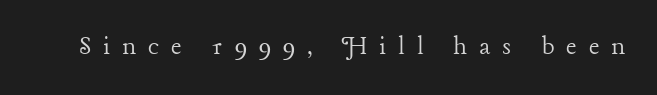
This sample uses expanded letter spacing, leaving extra air between glyphs. Think of a printed novel: that variable character pitch is what you see here. Type style note: has serifs. Heaviness? Minimal to ordinary, like unemphasized prose. Do the letters lean? They stand straight.
